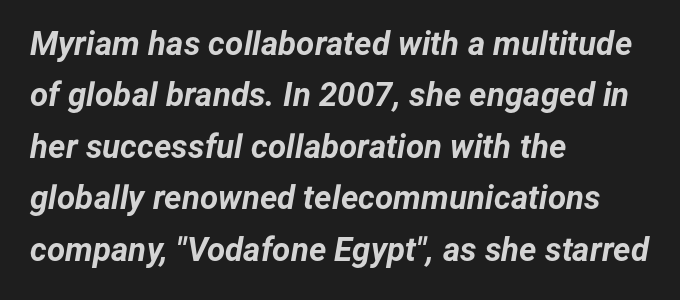
{"italic": "yes", "lean": "right", "slant_degrees": 12, "bold": "yes", "weight": "bold", "width": "normal", "stroke_contrast": "low", "x_height": "medium", "monospaced": "no", "underline": "no", "align": "left", "line_spacing": "normal", "line_spacing_ratio": 1.56, "letter_spacing": "normal", "letter_spacing_em": 0.0, "glyph_px": 33}
